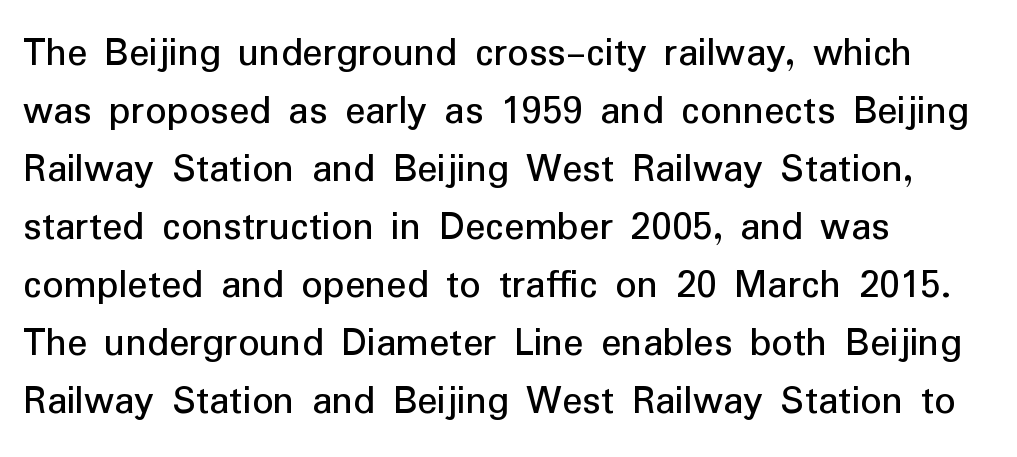
The image shows 42 px regular-weight sans-serif type, upright; set left-aligned, normal line spacing (1.38x), normal letter spacing, not underlined; low stroke contrast and a medium x-height.
